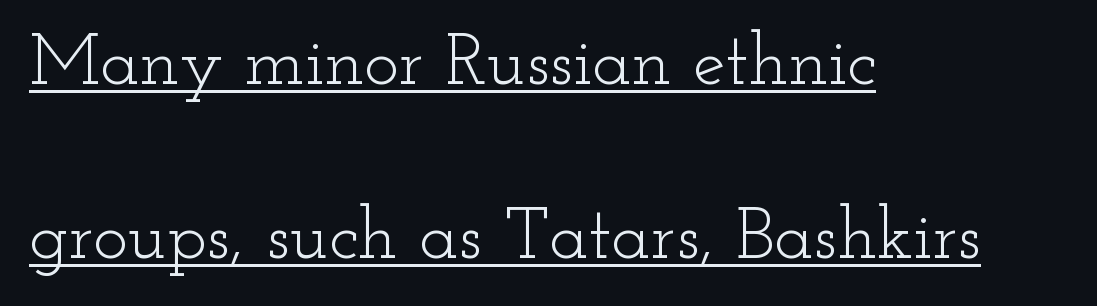
A typesetter would call this leading open, well beyond the default. The font family rendered here belongs to the serif group. You could not count columns in this text — the font is proportionally spaced. Designer's note — italics off, roman on. Caption: face not bold, strokes unweighted.
